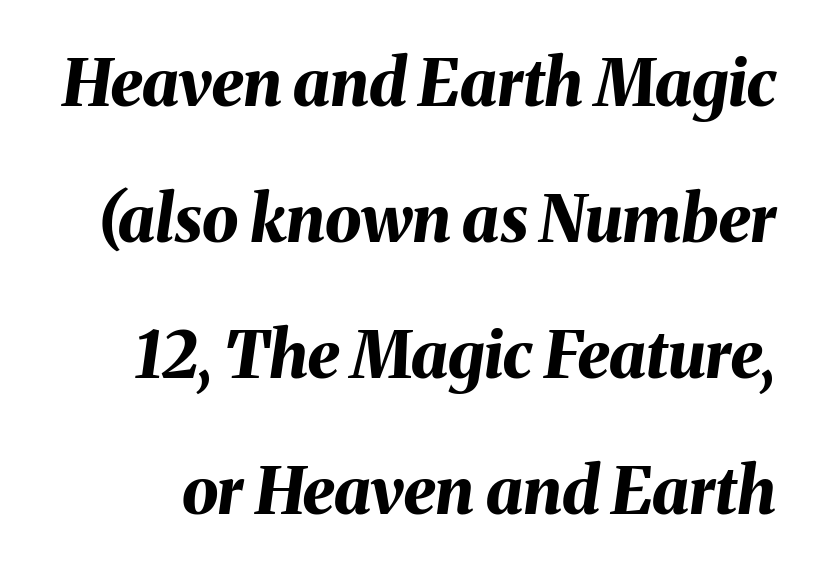
{"italic": "yes", "lean": "right", "slant_degrees": 8, "bold": "yes", "weight": "bold", "width": "normal", "stroke_contrast": "medium", "x_height": "medium", "monospaced": "no", "underline": "no", "line_spacing": "loose", "line_spacing_ratio": 2.09, "letter_spacing": "normal", "letter_spacing_em": 0.0, "glyph_px": 65}
